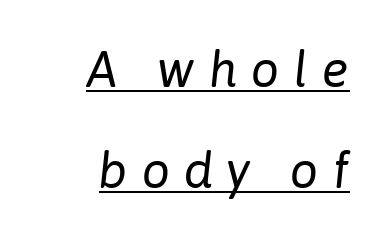
{"italic": "yes", "lean": "right", "slant_degrees": 6, "bold": "no", "weight": "regular", "width": "normal", "stroke_contrast": "low", "x_height": "medium", "monospaced": "no", "underline": "yes", "align": "right", "line_spacing": "loose", "line_spacing_ratio": 2.03, "letter_spacing": "wide", "letter_spacing_em": 0.28, "glyph_px": 50}
